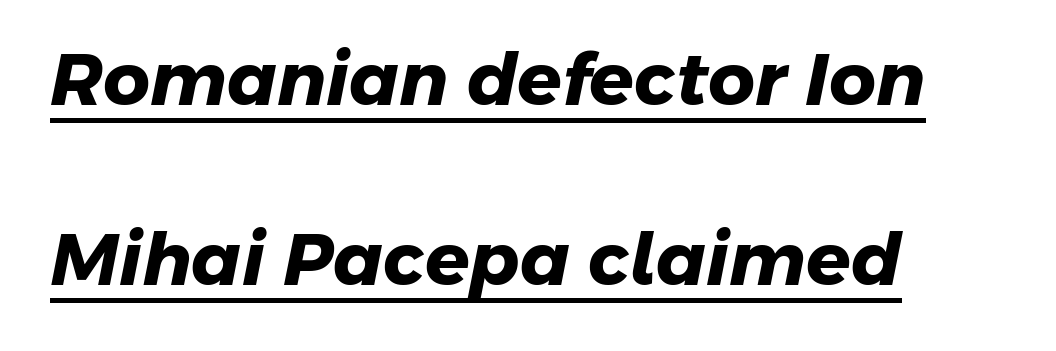
The characters display no serif detailing; their extremities are plain. The lines are quadded left. Is there an underline? Yes — a line sits under the letters. Leading is clearly above the norm, producing a sparse column. Strong, thick strokes mark this as bold type.
